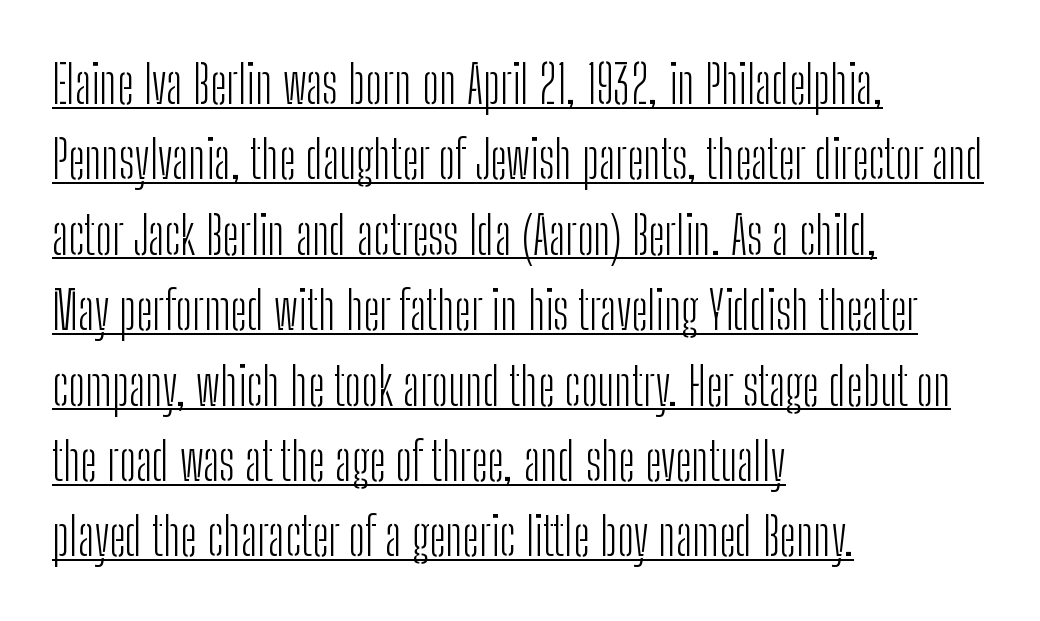
Q: Is the text bold? A: No.
Q: Is the text italic (slanted)? A: No, it is upright.
Q: Is the typeface a serif or a sans-serif typeface? A: Sans-serif.
Q: Is the text underlined? A: Yes.
Q: How is the paragraph aligned? A: Left-aligned.
Q: Is the spacing between letters normal or unusually wide? A: Normal.
Q: Is the spacing between lines tight, normal or loose? A: Normal.
Q: Width (condensed, normal, or wide)? A: Condensed.
Q: Stroke contrast? A: Low.
Q: x-height? A: Medium.
Q: Monospaced? A: No.
